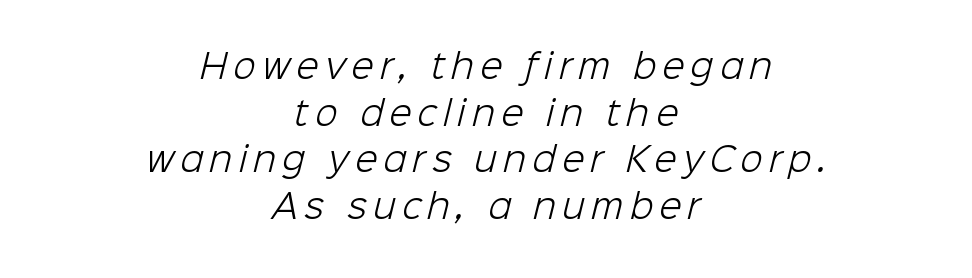
The image shows 33 px light sans-serif type; set centered, normal line spacing (1.41x), not underlined; low stroke contrast and a medium x-height.
